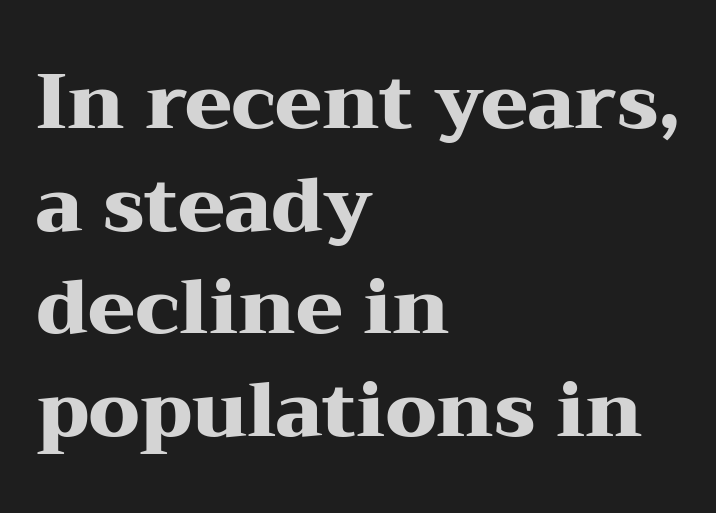
The image shows 76 px heavy, wide serif type, upright; set left-aligned, normal line spacing (1.35x), normal letter spacing, not underlined; medium stroke contrast and a medium x-height.
